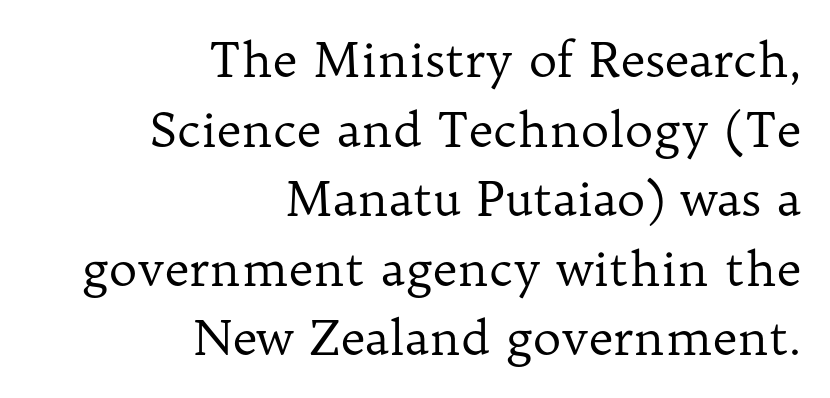
Q: Is the text bold? A: No.
Q: Is the text italic (slanted)? A: No, it is upright.
Q: Is the typeface a serif or a sans-serif typeface? A: Serif.
Q: Is the text underlined? A: No.
Q: How is the paragraph aligned? A: Right-aligned.
Q: Is the spacing between letters normal or unusually wide? A: Normal.
Q: Is the spacing between lines tight, normal or loose? A: Normal.
Q: Width (condensed, normal, or wide)? A: Normal.
Q: Stroke contrast? A: Low.
Q: x-height? A: Medium.
Q: Monospaced? A: No.
